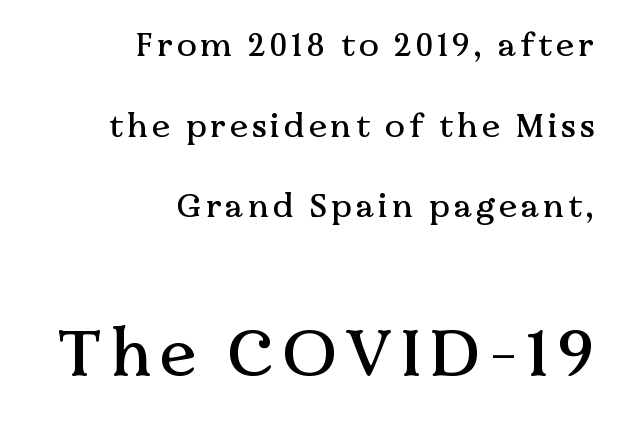
{"serif": "yes", "italic": "no", "width": "normal", "stroke_contrast": "medium", "x_height": "medium", "monospaced": "no", "underline": "no", "align": "right", "line_spacing": "loose", "line_spacing_ratio": 2.44, "larger_block": "second", "size_ratio": 2.0, "glyph_px": 66}
